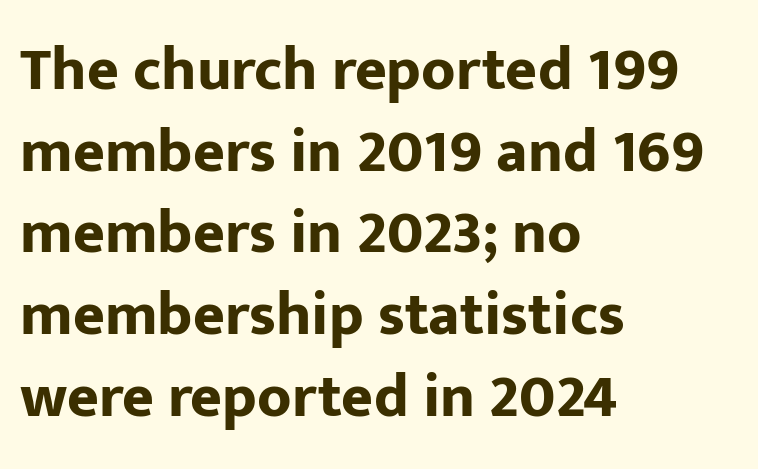
{"serif": "no", "italic": "no", "bold": "yes", "weight": "bold", "width": "normal", "stroke_contrast": "low", "x_height": "medium", "monospaced": "no", "underline": "no", "align": "left", "line_spacing": "normal", "line_spacing_ratio": 1.34, "letter_spacing": "normal", "letter_spacing_em": 0.0, "glyph_px": 61}
